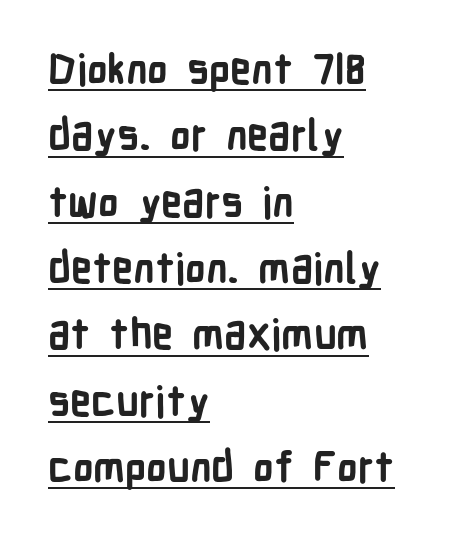
Underline: present. The type sits square on the baseline with zero lean. Is this a sans? Yes — the strokes have no serifs. Each glyph is drawn with heavy, bold strokes.
